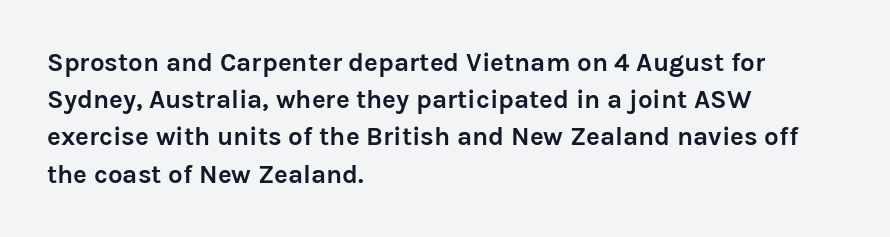
Notice how descenders clear the ascenders below comfortably — that's standard leading. Compared with an ordinary text face, these strokes are far heavier — a full bold. Compared with typical body copy, the letter spacing here is the same. Italic: no, the glyphs are upright roman. The rag falls on the right side of this text block. Descenders hang freely into open space.
